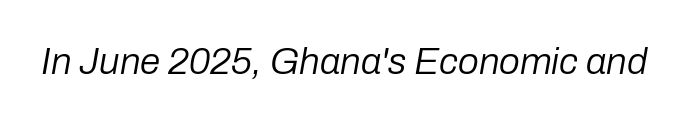
The typography opts for an oblique posture over an upright one. Descenders are the only things crossing below the line. Here the designer chose a conventional face with non-uniform glyph widths. Between one letter and the next there's only the usual sliver of space.
